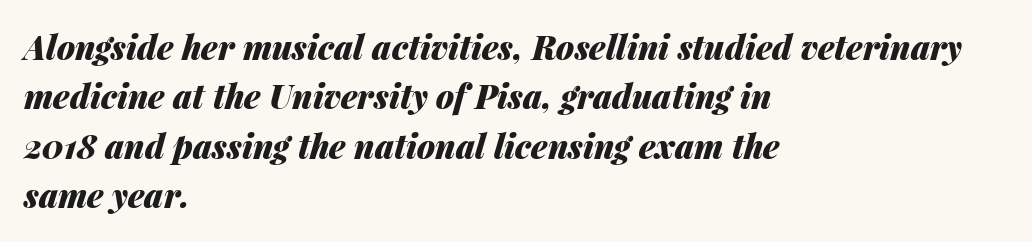
{"italic": "yes", "lean": "right", "slant_degrees": 14, "bold": "yes", "weight": "heavy", "width": "normal", "stroke_contrast": "medium", "x_height": "medium", "monospaced": "no", "underline": "no", "align": "left", "line_spacing": "normal", "line_spacing_ratio": 1.5, "letter_spacing": "normal", "letter_spacing_em": 0.0, "glyph_px": 33}
